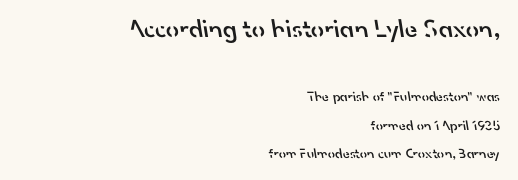
{"bold": "semi", "underline": "no", "align": "right", "line_spacing": "loose", "line_spacing_ratio": 2.02, "letter_spacing": "normal", "letter_spacing_em": 0.0, "larger_block": "first", "size_ratio": 1.86, "glyph_px": 26}
